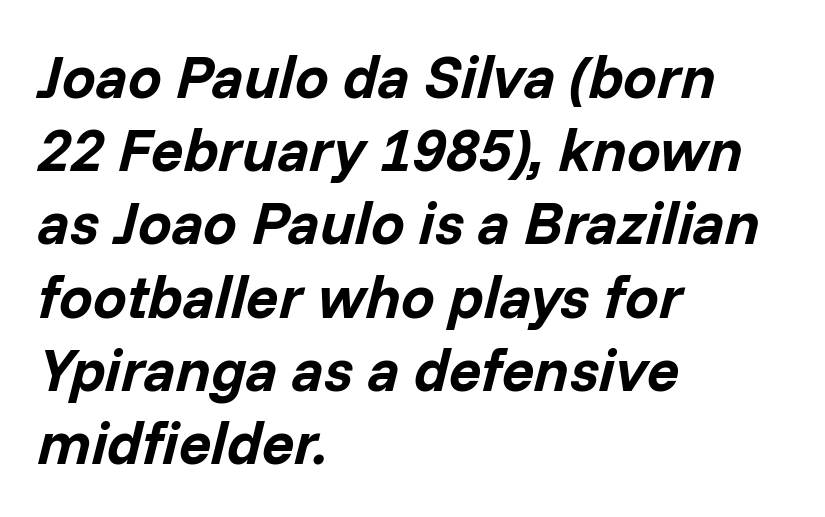
The image shows 60 px bold type, italic (leaning right); set left-aligned, line spacing 1.22x, normal letter spacing, not underlined; low stroke contrast and a medium x-height.
